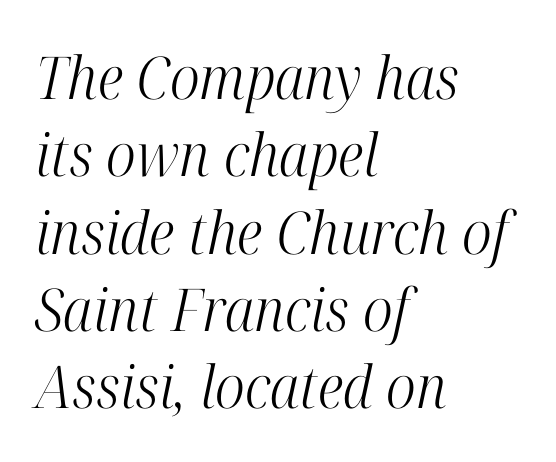
{"serif": "yes", "italic": "yes", "lean": "right", "slant_degrees": 12, "bold": "no", "weight": "light", "width": "condensed", "stroke_contrast": "high", "x_height": "medium", "monospaced": "no", "underline": "no", "align": "left", "line_spacing": "normal", "line_spacing_ratio": 1.31, "letter_spacing": "normal", "letter_spacing_em": 0.0, "glyph_px": 59}
